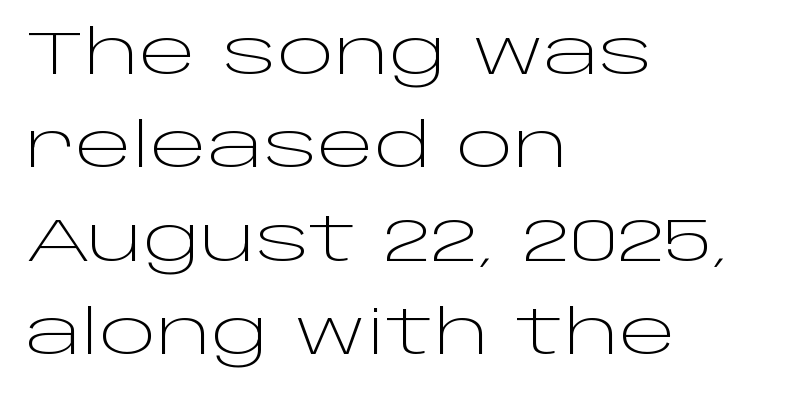
A typesetter would mark this as roman, not italic. Horizontal bands of white between lines are of average thickness. These lines are set flush left with a ragged right edge. Ink coverage per letter is moderate at most.
